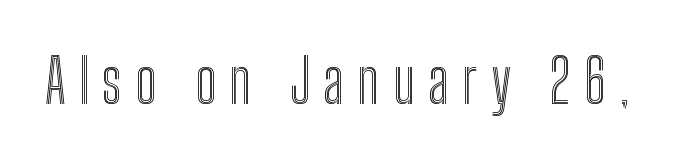
Q: Is the text italic (slanted)? A: No, it is upright.
Q: Is the text underlined? A: No.
Q: Is the spacing between letters normal or unusually wide? A: Unusually wide.
Q: Width (condensed, normal, or wide)? A: Condensed.
Q: x-height? A: Medium.
Q: Monospaced? A: No.
